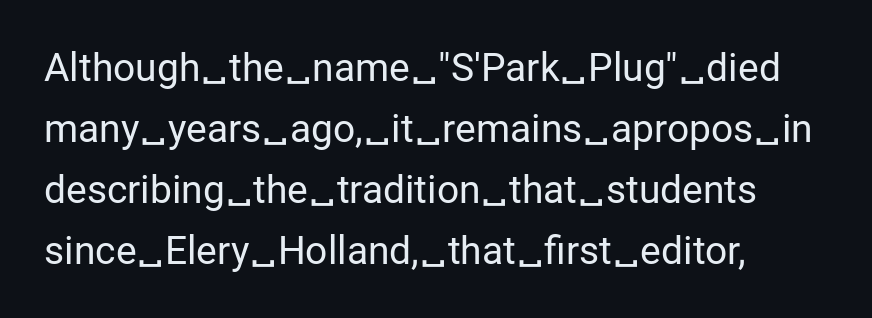
Q: Is the text bold? A: No.
Q: Is the text italic (slanted)? A: No, it is upright.
Q: Is the typeface a serif or a sans-serif typeface? A: Sans-serif.
Q: Is the text underlined? A: No.
Q: How is the paragraph aligned? A: Left-aligned.
Q: Is the spacing between letters normal or unusually wide? A: Normal.
Q: Is the spacing between lines tight, normal or loose? A: Normal.
Q: Width (condensed, normal, or wide)? A: Normal.
Q: Stroke contrast? A: Low.
Q: x-height? A: Medium.
Q: Monospaced? A: No.
